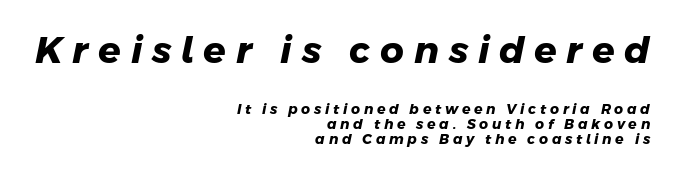
Whoever set this chose condensed vertical rhythm over breathing room. Horizontally, the lines are justified to the trailing edge only. The face used here appears at its bigger size in the upper chunk. Its strokes are broad and dark, the hallmark of bold type. Bare-footed words on every line.
